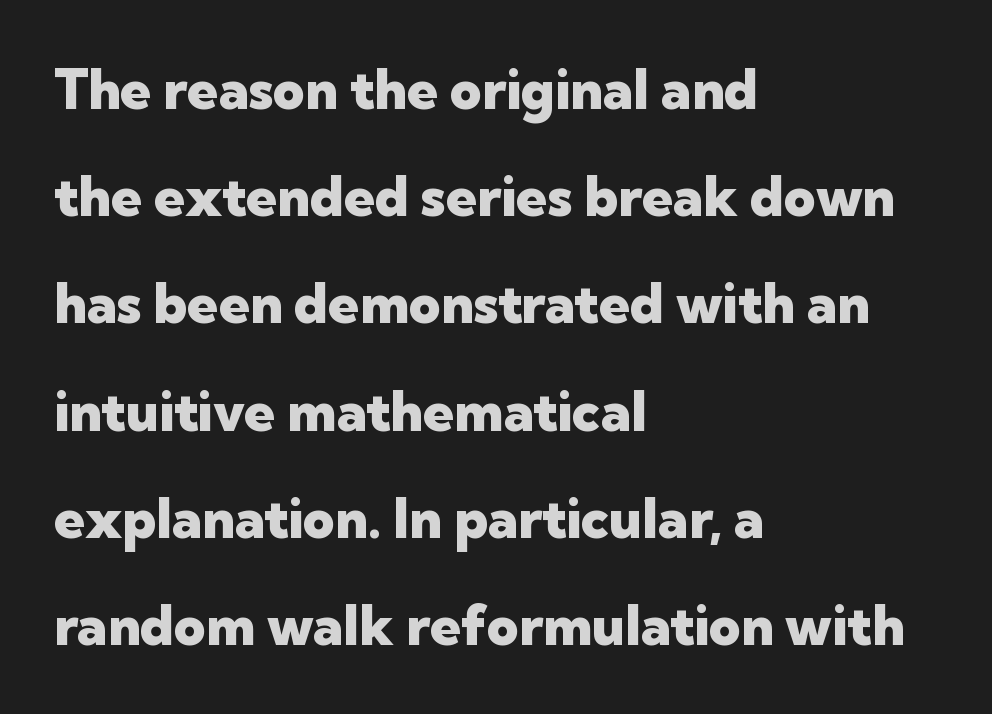
Decoration check: the copy has no underline. The characters display no serif detailing; their extremities are plain. The letters sit at their default tracking, neither squeezed nor spread. The rendering uses a large line-height, opening up the rows. Spacing verdict: proportional, widths tailored to each character. The passage shown is emphatically bold.
